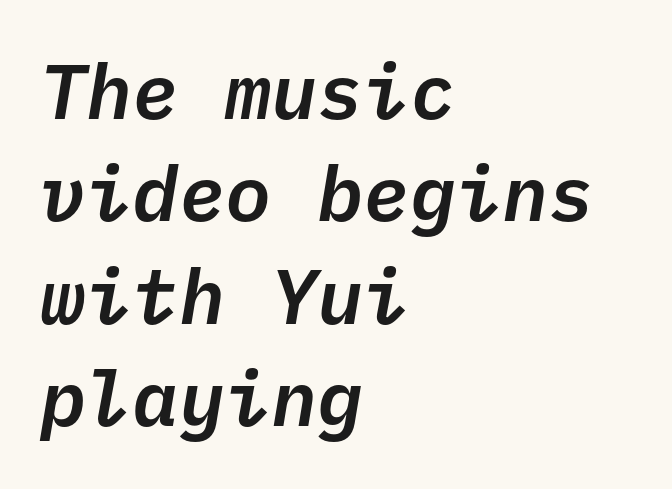
{"italic": "yes", "lean": "right", "slant_degrees": 10, "width": "normal", "stroke_contrast": "low", "x_height": "medium", "monospaced": "yes", "underline": "no", "align": "left", "line_spacing": "normal", "line_spacing_ratio": 1.33, "letter_spacing": "normal", "letter_spacing_em": 0.0, "glyph_px": 77}
